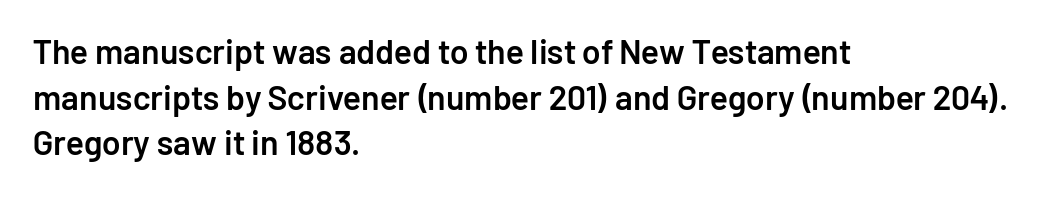
Posture: upright roman. Heft: intermediate — a semibold. Quick note: interline space is typical. This sample uses a sans-serif face. Do the characters align in a grid? No, the font is proportional. Which margin do the lines hug? The left one — the right edge is uneven.
